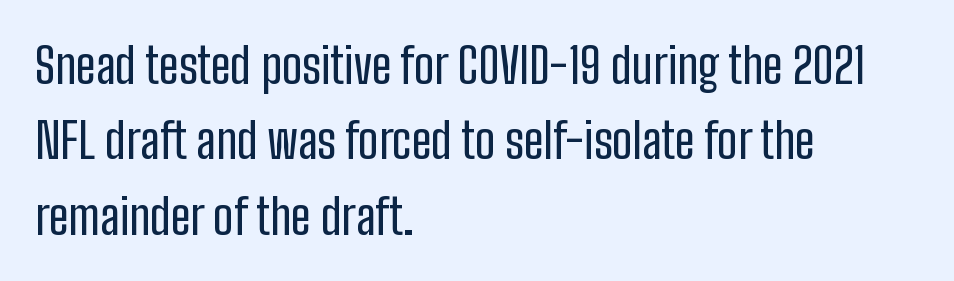
Q: Is the text italic (slanted)? A: No, it is upright.
Q: Is the typeface a serif or a sans-serif typeface? A: Sans-serif.
Q: Is the text underlined? A: No.
Q: How is the paragraph aligned? A: Left-aligned.
Q: Is the spacing between letters normal or unusually wide? A: Normal.
Q: Is the spacing between lines tight, normal or loose? A: Normal.
Q: Width (condensed, normal, or wide)? A: Condensed.
Q: Stroke contrast? A: Low.
Q: x-height? A: Medium.
Q: Monospaced? A: No.
